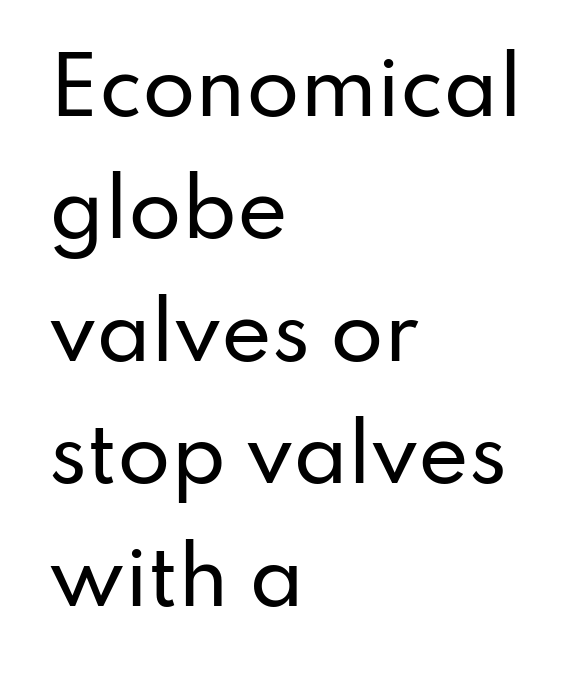
Q: Is the text italic (slanted)? A: No, it is upright.
Q: Is the typeface a serif or a sans-serif typeface? A: Sans-serif.
Q: Is the text underlined? A: No.
Q: How is the paragraph aligned? A: Left-aligned.
Q: Is the spacing between letters normal or unusually wide? A: Normal.
Q: Is the spacing between lines tight, normal or loose? A: Normal.
Q: Width (condensed, normal, or wide)? A: Normal.
Q: Stroke contrast? A: Low.
Q: x-height? A: Small.
Q: Monospaced? A: No.
